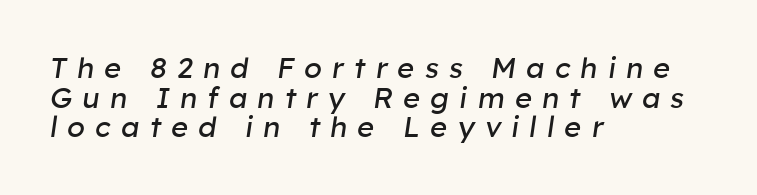
This reads as an unemphasized weight, regular at the heaviest. The string is rendered with underlining switched off. Characters follow at a spacing far wider than the type designer built in. Interline gaps are noticeably narrow in this sample.
